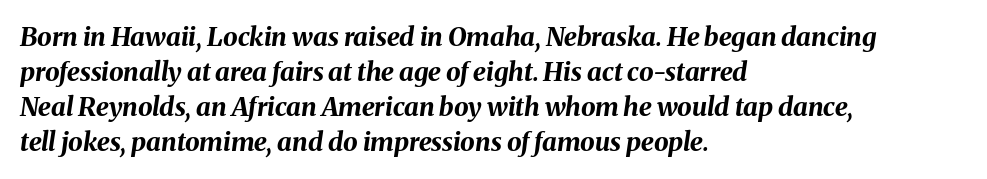
{"italic": "yes", "lean": "right", "slant_degrees": 8, "bold": "yes", "underline": "no", "align": "left", "line_spacing": "normal", "line_spacing_ratio": 1.34, "letter_spacing": "normal", "letter_spacing_em": 0.0, "glyph_px": 26}
